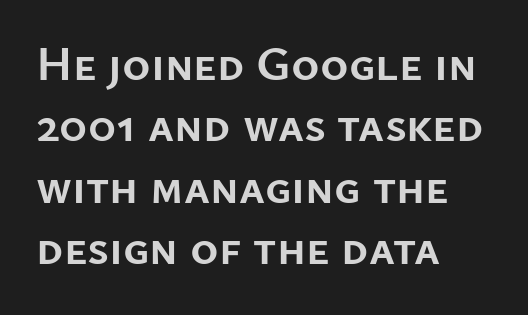
{"serif": "no", "italic": "no", "bold": "yes", "weight": "semibold", "width": "normal", "stroke_contrast": "low", "x_height": "medium", "monospaced": "no", "underline": "no", "align": "left", "line_spacing": "normal", "line_spacing_ratio": 1.28, "letter_spacing": "normal", "letter_spacing_em": 0.0, "glyph_px": 48}
